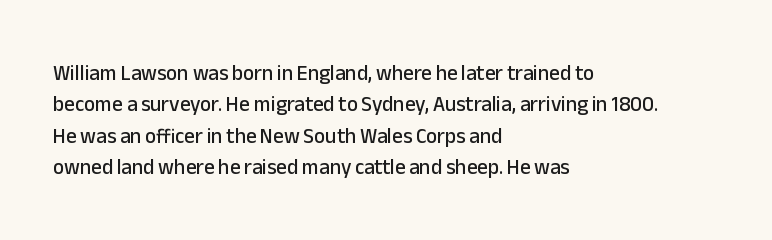
Q: Is the text italic (slanted)? A: No, it is upright.
Q: Is the text underlined? A: No.
Q: How is the paragraph aligned? A: Left-aligned.
Q: Is the spacing between letters normal or unusually wide? A: Normal.
Q: Is the spacing between lines tight, normal or loose? A: Normal.
